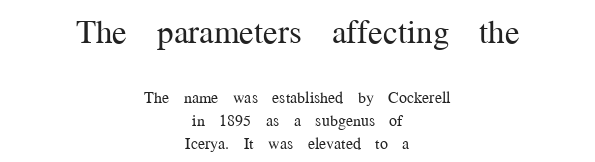
Letter spacing: default. The axis of the letterforms is exactly vertical. The baseline area is clear. Letters have the restrained weight of plain body copy at most. Evenly set lines give the paragraph a standard silhouette. The setting favours the middle, as headings and verse often do.
